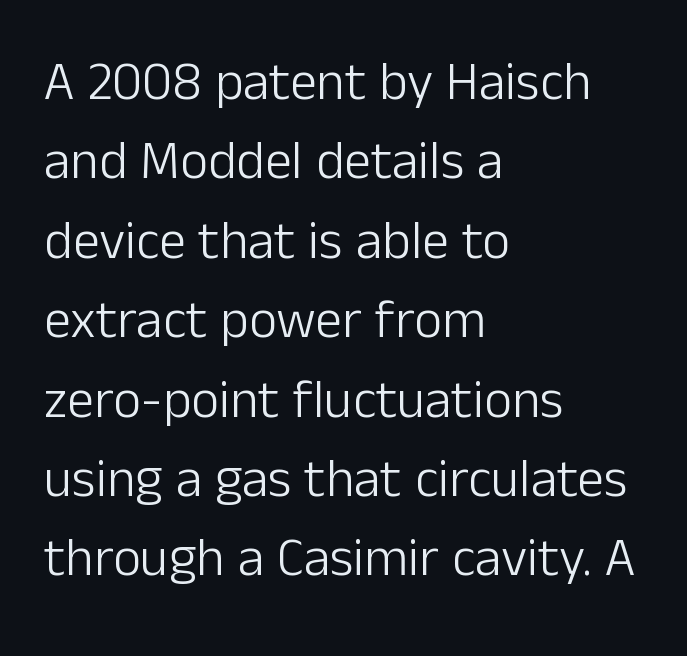
Plain, unruled lines of type. This is not heavy type; no bold has been used. Quick note: not italic, upright. Each letter keeps its own natural width here, so spacing adapts to shape. Each line starts at the same left margin while the right side varies.
